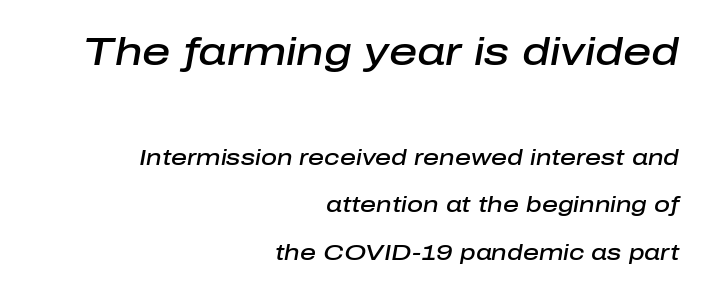
The image shows 39 px semibold type, italic (leaning right); set right-aligned, loose line spacing (2.15x), normal letter spacing, not underlined; the first (top) block is 1.77x larger; low stroke contrast and a medium x-height.
